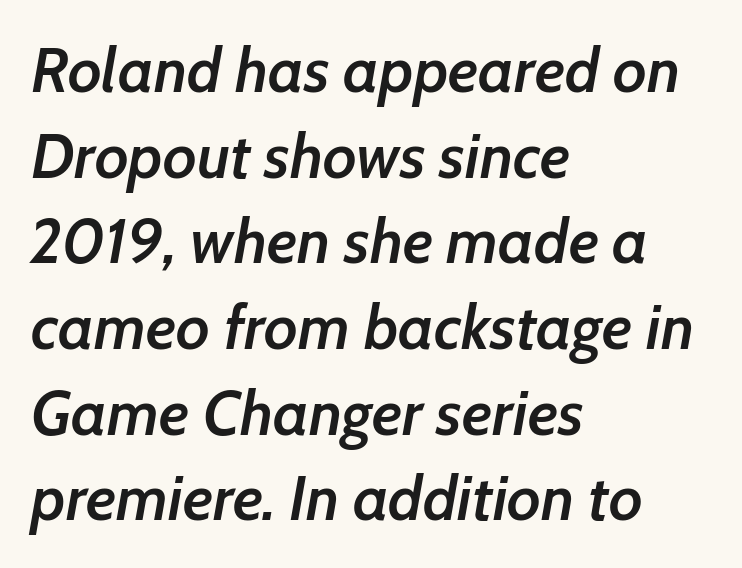
The image shows 63 px semibold type, italic (leaning right); set left-aligned, normal line spacing (1.36x), normal letter spacing, not underlined; low stroke contrast and a medium x-height.
